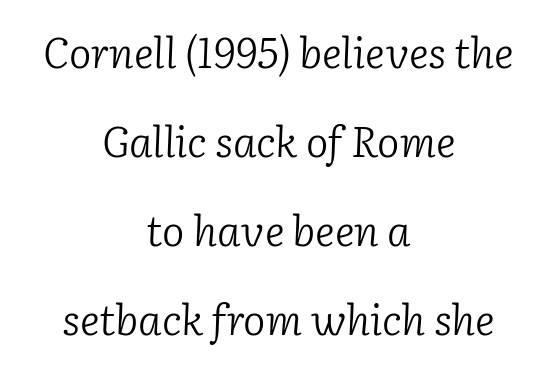
In terms of letterspacing, this is plain default setting. The text carries the slant typical of an italic or oblique font. The cut favours lightness, reaching ordinary text weight at its darkest. Baseline-to-baseline distance is far greater than the letter height. The lines are quadded center. The passage shown is typed in a proportional face where columns would drift.
